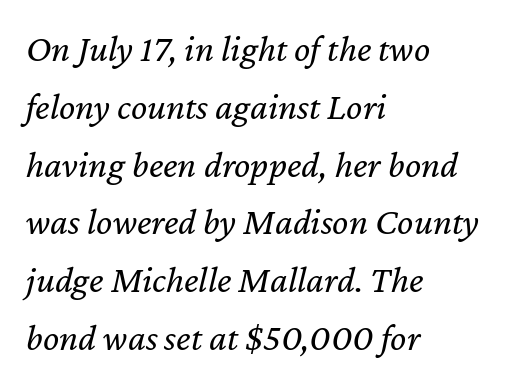
{"italic": "yes", "lean": "right", "slant_degrees": 12, "bold": "no", "weight": "regular", "width": "normal", "stroke_contrast": "low", "x_height": "medium", "monospaced": "no", "underline": "no", "align": "left", "line_spacing": "normal", "line_spacing_ratio": 1.52, "letter_spacing": "normal", "letter_spacing_em": 0.0, "glyph_px": 38}
